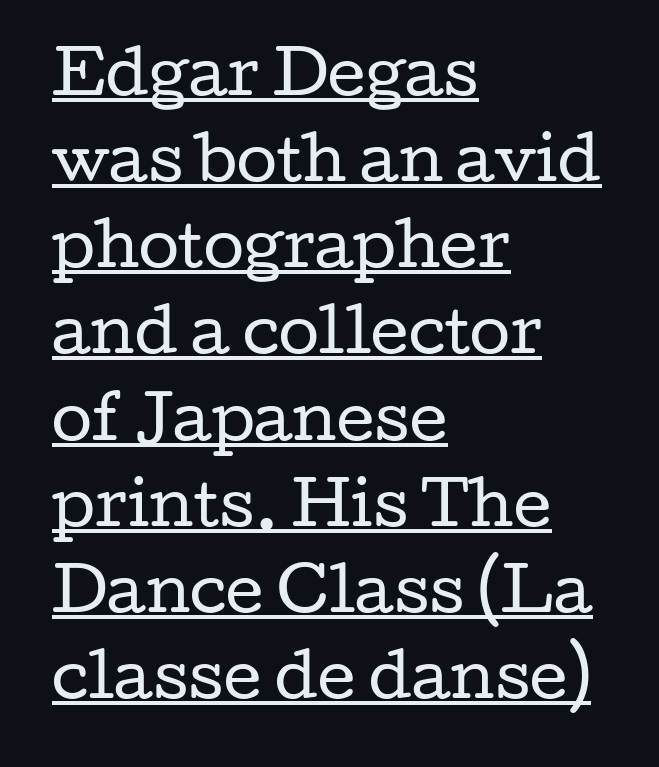
Q: Is the text bold? A: No.
Q: Is the text italic (slanted)? A: No, it is upright.
Q: Is the typeface a serif or a sans-serif typeface? A: Serif.
Q: Is the text underlined? A: Yes.
Q: How is the paragraph aligned? A: Left-aligned.
Q: Is the spacing between letters normal or unusually wide? A: Normal.
Q: Is the spacing between lines tight, normal or loose? A: Normal.
Q: Width (condensed, normal, or wide)? A: Wide.
Q: Stroke contrast? A: Low.
Q: x-height? A: Medium.
Q: Monospaced? A: No.
